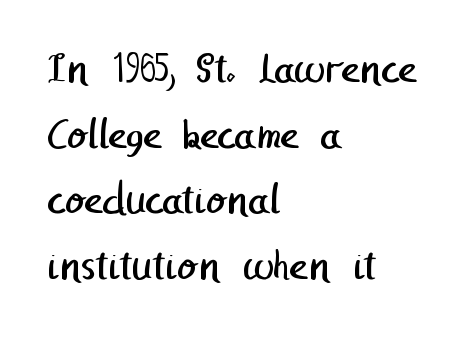
Rows of type keep a routine distance in the vertical direction. A quiet, ordinary-to-light weight characterises the typeface. Left-aligned paragraph, ragged on the right. The rendering shows plain stroke endings on the letterforms — a sans-serif design. Underlining? Definitely not there. This sample uses plain, unmodified letter spacing.
